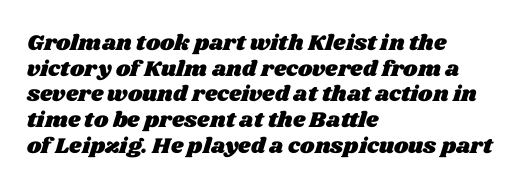
Q: Is the text underlined? A: No.
Q: How is the paragraph aligned? A: Left-aligned.
Q: Is the spacing between letters normal or unusually wide? A: Normal.
